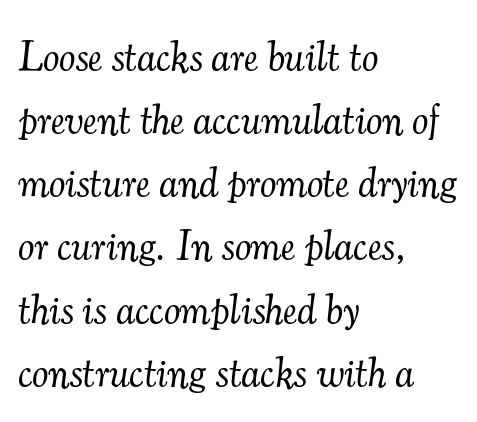
Q: Is the text bold? A: No.
Q: Is the text italic (slanted)? A: Yes, it leans right by about 7 degrees.
Q: Is the typeface a serif or a sans-serif typeface? A: Serif.
Q: Is the text underlined? A: No.
Q: How is the paragraph aligned? A: Left-aligned.
Q: Is the spacing between letters normal or unusually wide? A: Normal.
Q: Is the spacing between lines tight, normal or loose? A: Normal.
Q: Width (condensed, normal, or wide)? A: Normal.
Q: Stroke contrast? A: Medium.
Q: x-height? A: Small.
Q: Monospaced? A: No.
